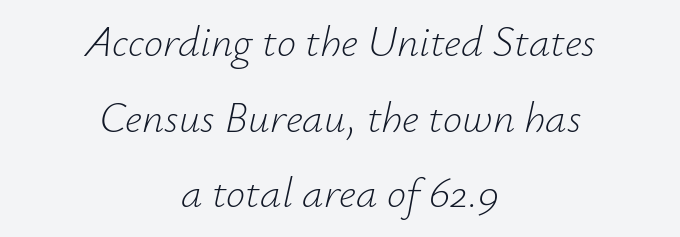
The image shows 43 px light type, italic (leaning right); set centered, line spacing 1.76x, normal letter spacing, not underlined; low stroke contrast and a small x-height.
